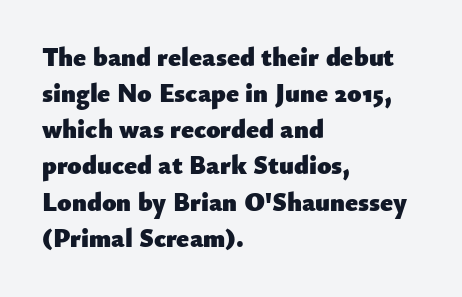
{"italic": "no", "bold": "yes", "underline": "no", "align": "left", "line_spacing": "normal", "line_spacing_ratio": 1.39, "letter_spacing": "normal", "letter_spacing_em": 0.0, "glyph_px": 26}
